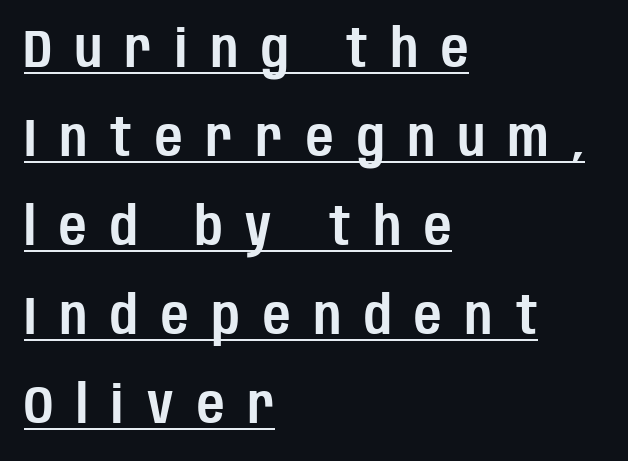
Q: Is the text italic (slanted)? A: No, it is upright.
Q: Is the typeface a serif or a sans-serif typeface? A: Sans-serif.
Q: Is the text underlined? A: Yes.
Q: How is the paragraph aligned? A: Left-aligned.
Q: Is the spacing between letters normal or unusually wide? A: Unusually wide.
Q: Is the spacing between lines tight, normal or loose? A: Normal.
Q: Width (condensed, normal, or wide)? A: Condensed.
Q: Stroke contrast? A: Low.
Q: x-height? A: Large.
Q: Monospaced? A: No.
